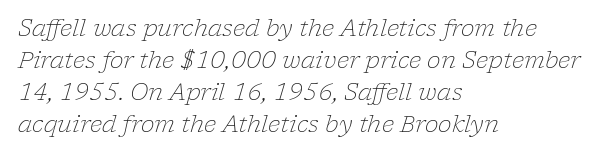
The image shows 23 px text type, italic (leaning right); set left-aligned, normal line spacing (1.39x), normal letter spacing, not underlined.
